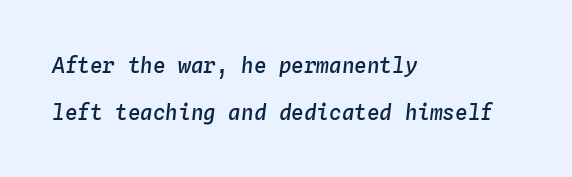
Q: Is the text bold? A: Semi-bold.
Q: Is the text italic (slanted)? A: Yes, it leans right by about 4 degrees.
Q: Is the text underlined? A: No.
Q: How is the paragraph aligned? A: Left-aligned.
Q: Is the spacing between letters normal or unusually wide? A: Normal.
Q: Is the spacing between lines tight, normal or loose? A: Loose.
